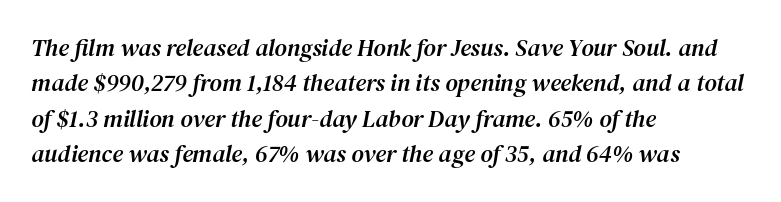
Q: Is the text italic (slanted)? A: Yes, it leans right by about 12 degrees.
Q: Is the text underlined? A: No.
Q: How is the paragraph aligned? A: Left-aligned.
Q: Is the spacing between letters normal or unusually wide? A: Normal.
Q: Is the spacing between lines tight, normal or loose? A: Normal.
